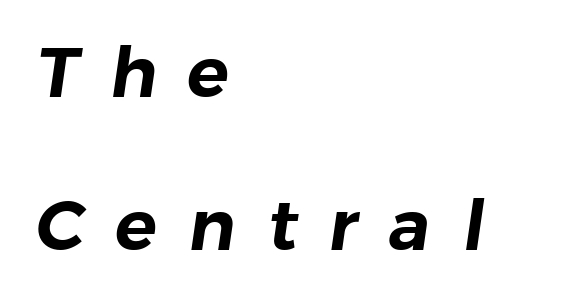
Q: Is the typeface a serif or a sans-serif typeface? A: Sans-serif.
Q: Is the text underlined? A: No.
Q: How is the paragraph aligned? A: Left-aligned.
Q: Is the spacing between letters normal or unusually wide? A: Unusually wide.
Q: Is the spacing between lines tight, normal or loose? A: Loose.
Q: Width (condensed, normal, or wide)? A: Normal.
Q: Stroke contrast? A: Low.
Q: x-height? A: Medium.
Q: Monospaced? A: No.
